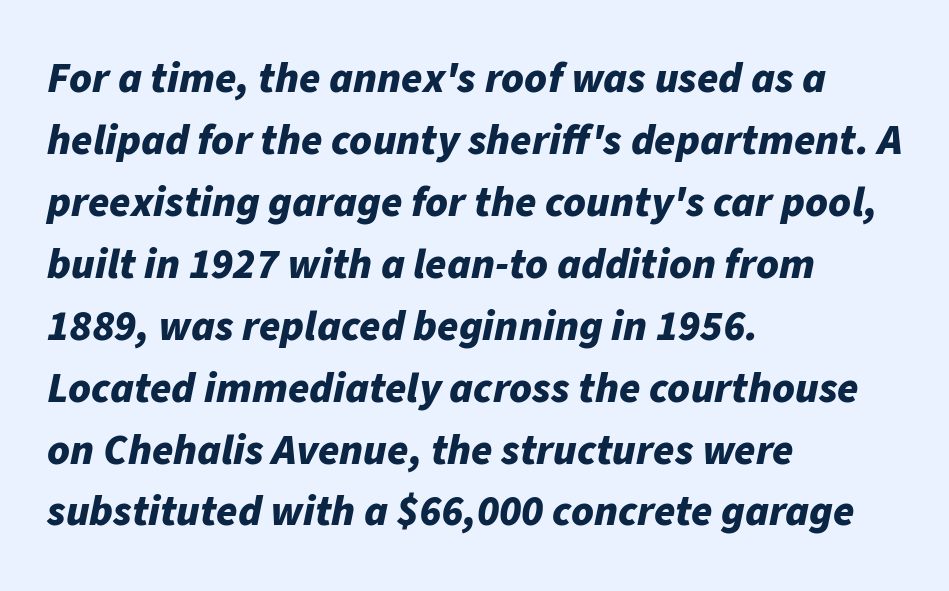
The rendering uses natural spacing where letterforms have individual widths. A student would call this left alignment; a typographer would say flush left, rag right. The type is set solid horizontally, with unmodified tracking. This sample uses an oblique cut, with every glyph tilted off the vertical. The area under the type is left untouched. These lines carry a lot of weight — the face is fully bold.
